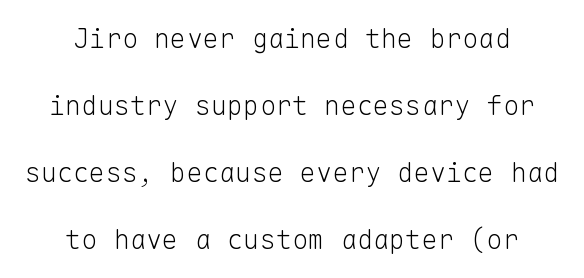
{"italic": "no", "bold": "no", "underline": "no", "align": "center", "line_spacing": "loose", "line_spacing_ratio": 2.48, "letter_spacing": "normal", "letter_spacing_em": 0.0, "glyph_px": 27}
